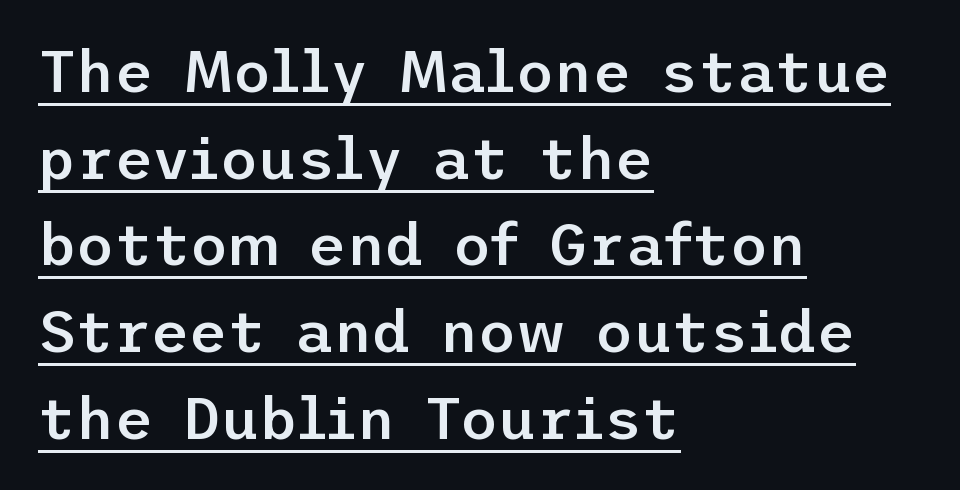
The letters stand upright; this is a roman face. Does the weight exceed regular? Yes, but only to semibold. Reading down the block, your eye returns to a fixed left position each line. The designer left line spacing at the default. Font category for this specimen: sans-serif. Is the letter spacing exaggerated? No — it looks like the ordinary default.
